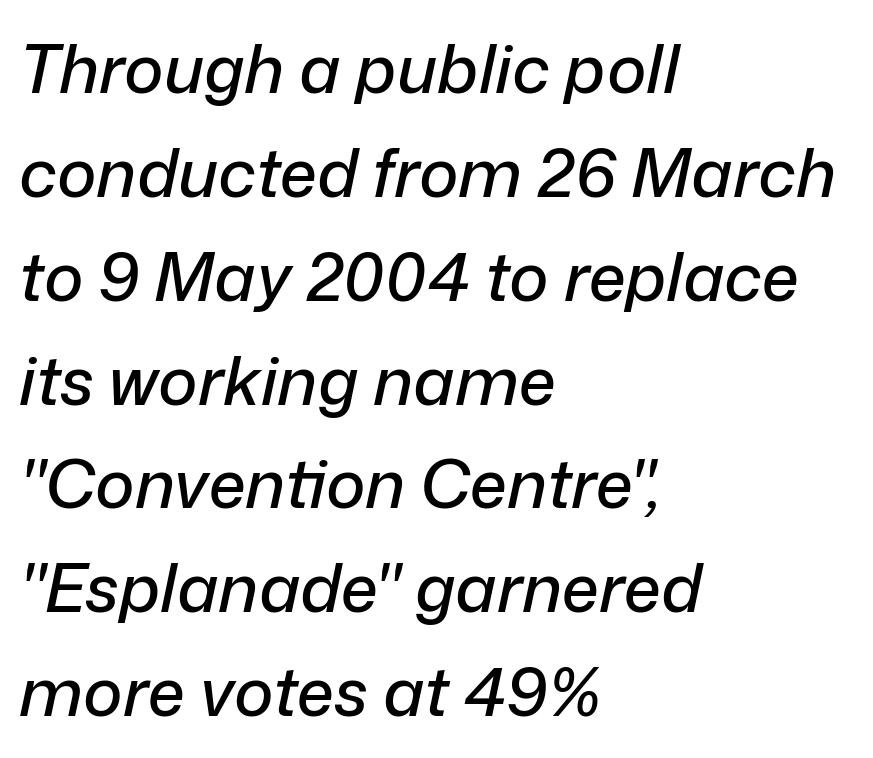
The whole block is typeset with a tilt. A clean baseline with only descenders dipping below it. The tracking reads as untouched default to a designer's eye. Here the designer chose a conventional face with non-uniform glyph widths. Students, observe: this is what conventionally led text looks like.
